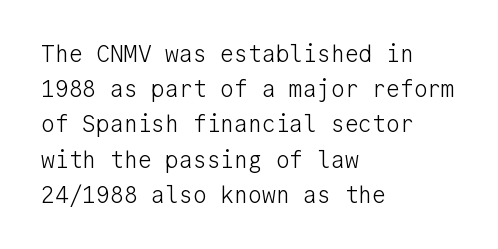
Q: Is the text bold? A: No.
Q: Is the text italic (slanted)? A: No, it is upright.
Q: Is the text underlined? A: No.
Q: How is the paragraph aligned? A: Left-aligned.
Q: Is the spacing between letters normal or unusually wide? A: Normal.
Q: Is the spacing between lines tight, normal or loose? A: Normal.
